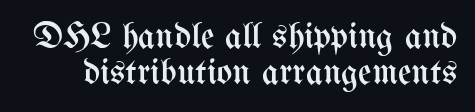
Q: Is the text bold? A: No.
Q: Is the text italic (slanted)? A: No, it is upright.
Q: Is the text underlined? A: No.
Q: Is the spacing between letters normal or unusually wide? A: Normal.
Q: Is the spacing between lines tight, normal or loose? A: Tight.
Q: Width (condensed, normal, or wide)? A: Condensed.
Q: Stroke contrast? A: Medium.
Q: x-height? A: Medium.
Q: Monospaced? A: No.
